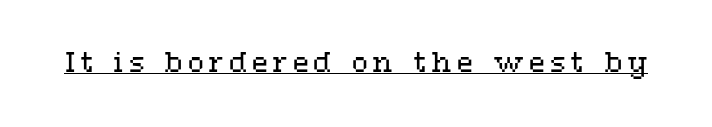
Notice how a bar underscores the lettering throughout. This is not heavy type; no bold has been used. The font's upright variant was chosen for this text.
